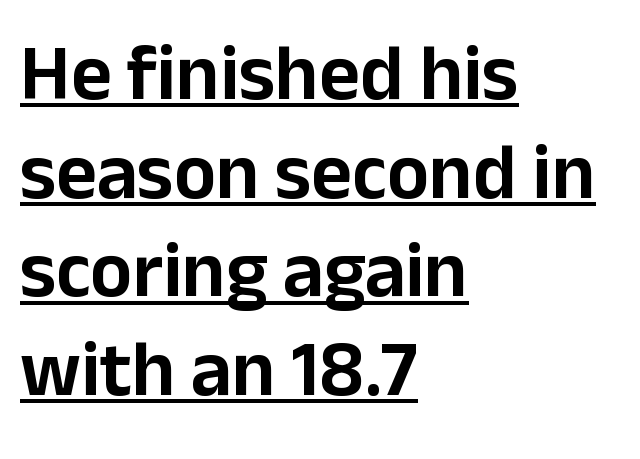
Tall strokes in this sample are plumb rather than angled. Teacher's note: observe the even left margin — that is flush-left alignment. What stands out about the letter spacing? Nothing — it is the standard amount. Vertically, the passage feels balanced, rows spaced as you'd expect. A typesetter would call this proportional, since set widths differ per character.
